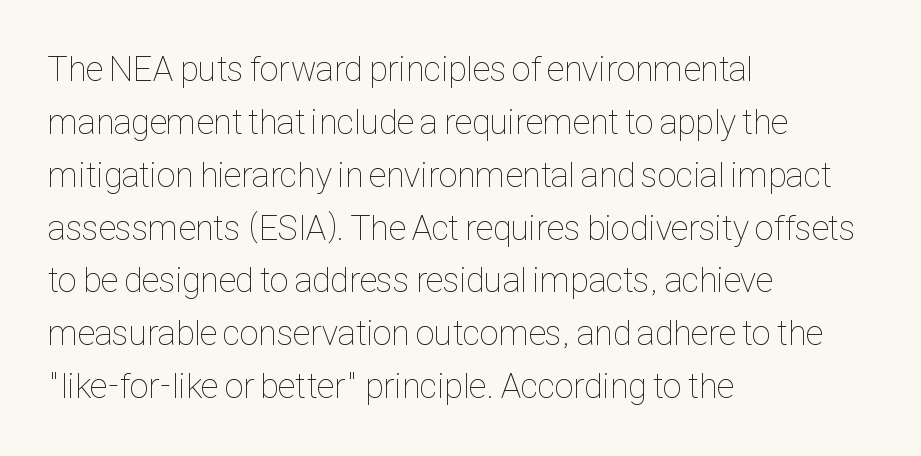
The image shows 35 px thin, condensed type, upright; set left-aligned, normal line spacing (1.51x), normal letter spacing, not underlined; low stroke contrast and a medium x-height.
